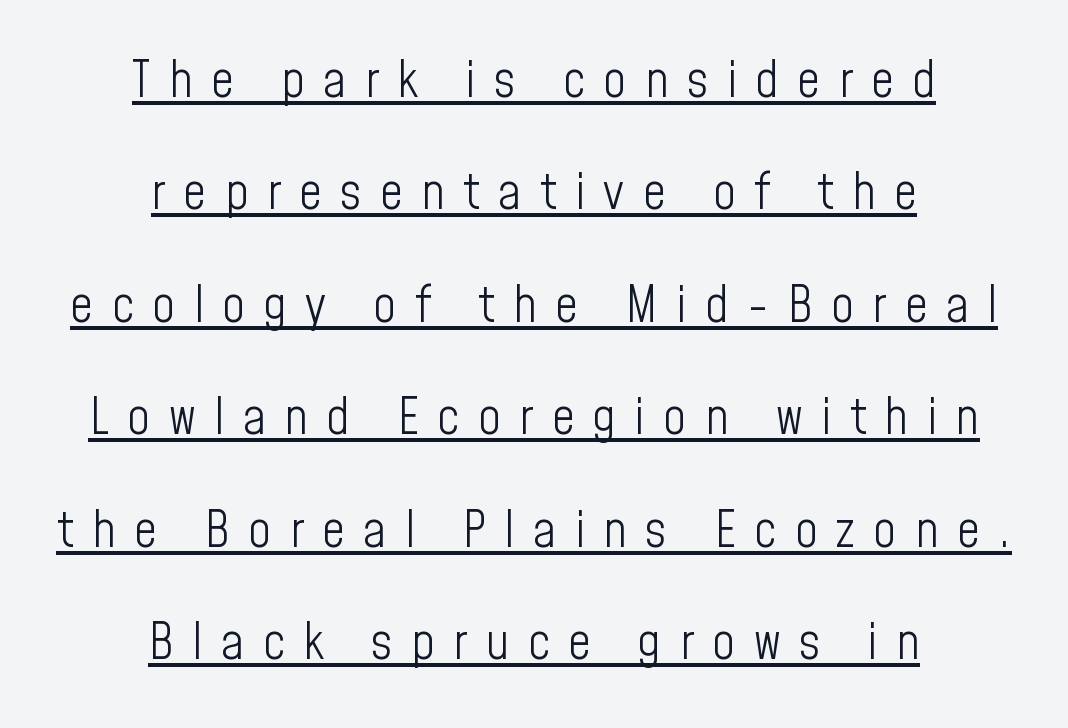
The font sits on the lighter half of the weight spectrum, regular included. The designer went with a sans here, leaving each stem footless. Reading down the column, the eye jumps a long way to each next line. A typographer would call this underscored text. Loose tracking; the words dissolve into strings of separated letters.
